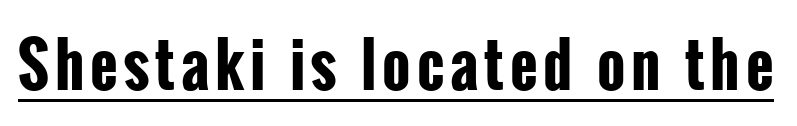
{"serif": "no", "italic": "no", "bold": "yes", "weight": "bold", "width": "condensed", "stroke_contrast": "low", "x_height": "medium", "monospaced": "no", "underline": "yes", "glyph_px": 60}
